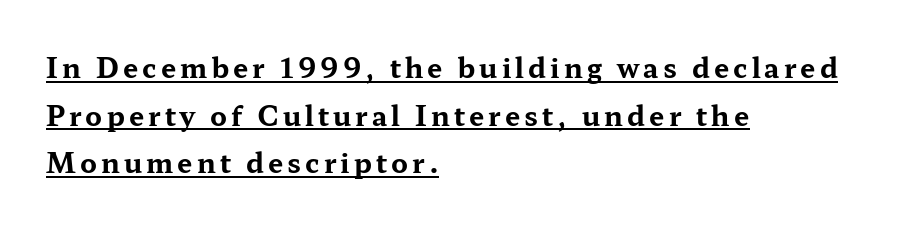
The compositor pushed each line to the left boundary. If you drew a line through each stem, it would be perfectly vertical. Emphasis is given by a line drawn under the lettering. Look at the stroke-to-counter ratio: heavy, a bold.
